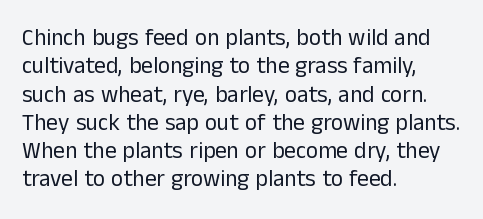
{"italic": "no", "bold": "no", "underline": "no", "align": "left", "line_spacing_ratio": 1.23, "letter_spacing": "normal", "letter_spacing_em": 0.0, "glyph_px": 23}
